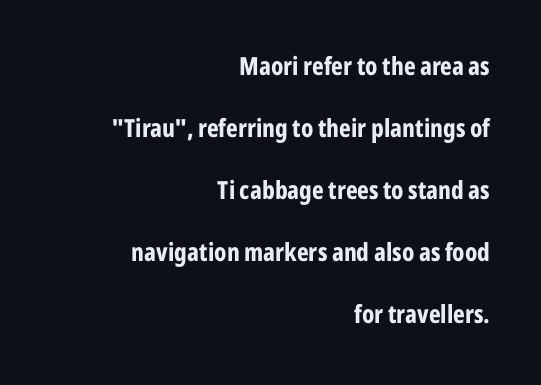
Q: Is the text bold? A: Yes.
Q: Is the text italic (slanted)? A: No, it is upright.
Q: Is the text underlined? A: No.
Q: How is the paragraph aligned? A: Right-aligned.
Q: Is the spacing between letters normal or unusually wide? A: Normal.
Q: Is the spacing between lines tight, normal or loose? A: Loose.
